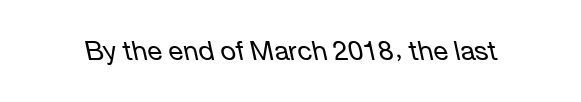
Q: Is the text bold? A: No.
Q: Is the text italic (slanted)? A: Yes, it leans left by about 12 degrees.
Q: Is the text underlined? A: No.
Q: Is the spacing between letters normal or unusually wide? A: Normal.
